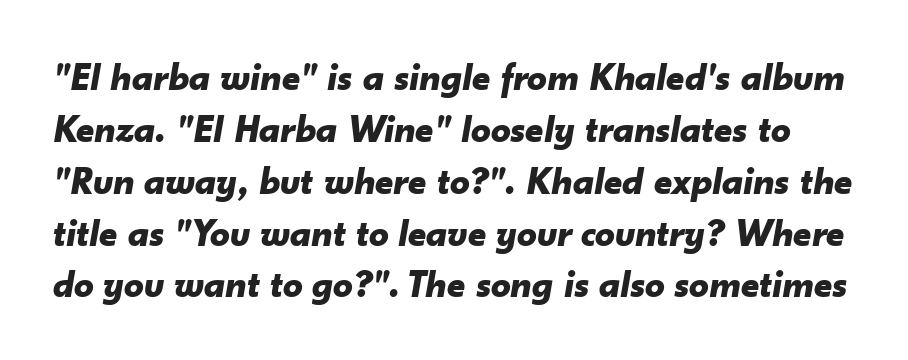
{"italic": "yes", "lean": "right", "slant_degrees": 10, "bold": "yes", "weight": "bold", "width": "normal", "stroke_contrast": "low", "x_height": "small", "monospaced": "no", "underline": "no", "line_spacing": "normal", "line_spacing_ratio": 1.33, "letter_spacing": "normal", "letter_spacing_em": 0.0, "glyph_px": 39}
